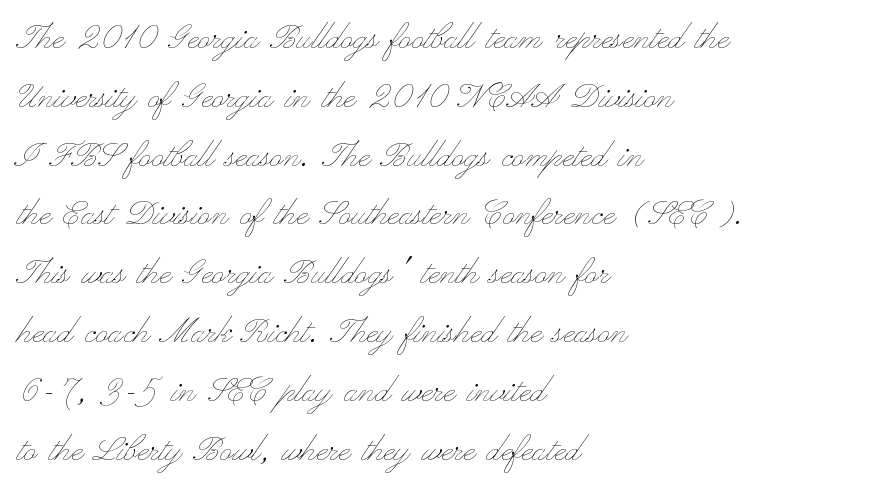
Q: Is the text bold? A: No.
Q: Is the text italic (slanted)? A: Yes.
Q: Is the text underlined? A: No.
Q: How is the paragraph aligned? A: Left-aligned.
Q: Is the spacing between letters normal or unusually wide? A: Normal.
Q: Is the spacing between lines tight, normal or loose? A: Normal.
Q: Width (condensed, normal, or wide)? A: Wide.
Q: Stroke contrast? A: Low.
Q: x-height? A: Small.
Q: Monospaced? A: No.
